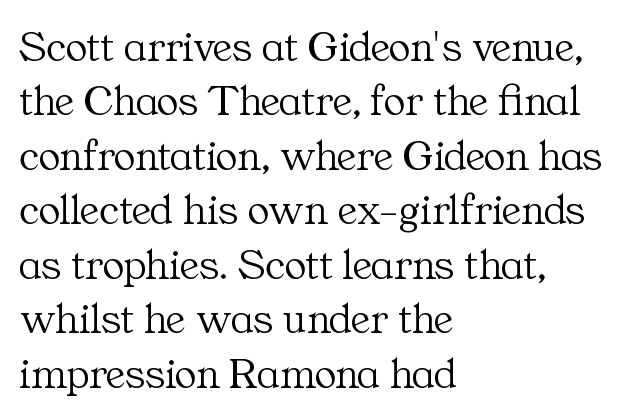
{"serif": "yes", "italic": "no", "bold": "no", "weight": "light", "width": "normal", "stroke_contrast": "medium", "x_height": "medium", "monospaced": "no", "underline": "no", "align": "left", "line_spacing_ratio": 1.21, "letter_spacing": "normal", "letter_spacing_em": 0.0, "glyph_px": 45}
